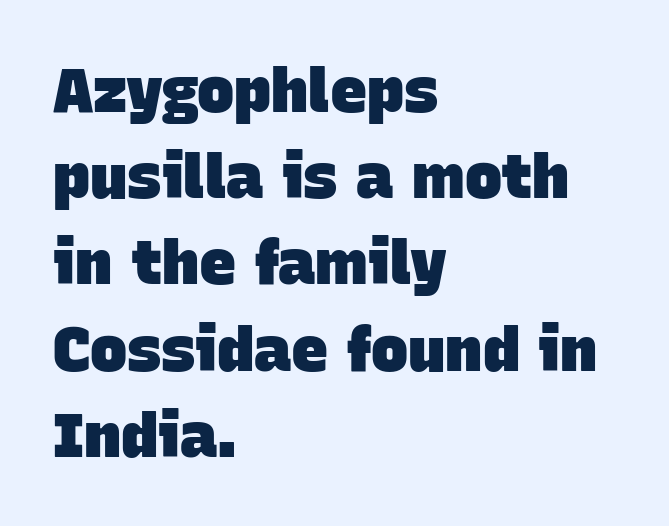
The ragged edge is on the right, which tells us the setting is flush left. Underline: absent. The type family on display is of the sans-serif kind. As a designer I'd log this as weight 700, bold.
